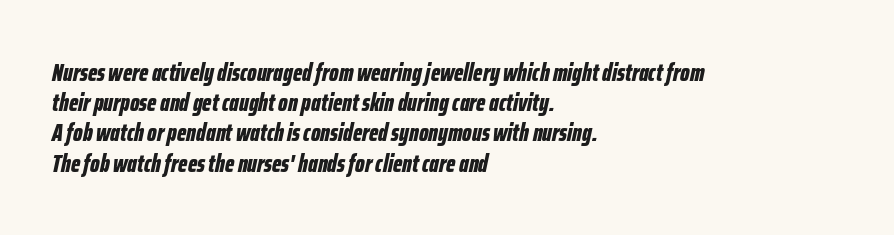
Q: Is the text bold? A: Yes.
Q: Is the text italic (slanted)? A: Yes, it leans right by about 12 degrees.
Q: Is the text underlined? A: No.
Q: How is the paragraph aligned? A: Left-aligned.
Q: Is the spacing between letters normal or unusually wide? A: Normal.
